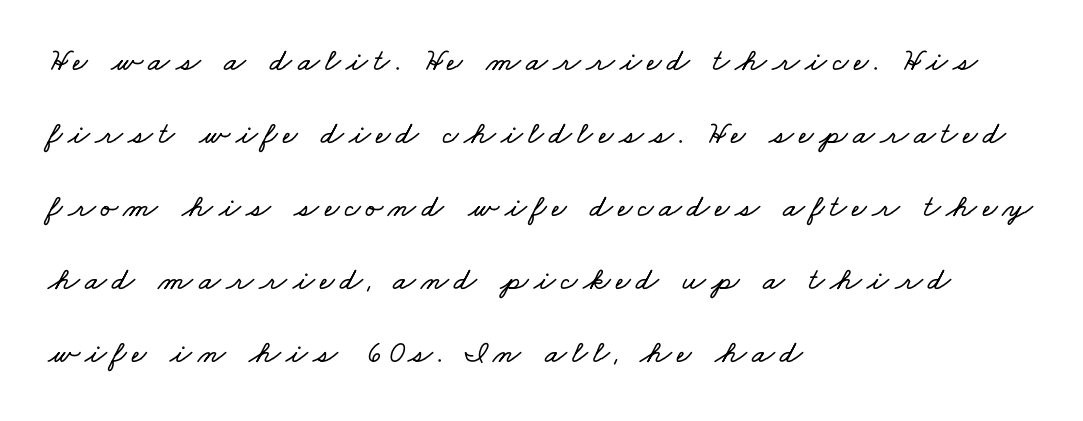
{"width": "wide", "stroke_contrast": "low", "x_height": "small", "monospaced": "no", "underline": "no", "align": "left", "line_spacing": "loose", "line_spacing_ratio": 2.28, "glyph_px": 32}
